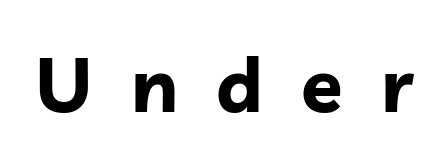
The image shows 76 px bold sans-serif type, upright; set unusually wide letter spacing (+0.5 em), not underlined; low stroke contrast and a medium x-height.
